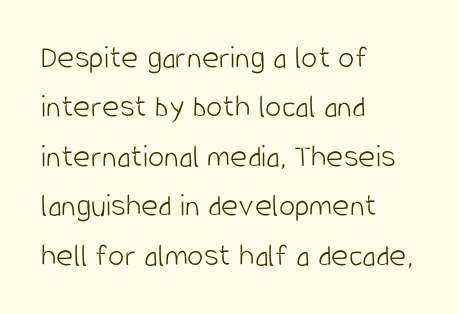
Q: Is the text bold? A: No.
Q: Is the text italic (slanted)? A: No, it is upright.
Q: Is the typeface a serif or a sans-serif typeface? A: Sans-serif.
Q: Is the text underlined? A: No.
Q: How is the paragraph aligned? A: Left-aligned.
Q: Is the spacing between letters normal or unusually wide? A: Normal.
Q: Is the spacing between lines tight, normal or loose? A: Normal.
Q: Width (condensed, normal, or wide)? A: Condensed.
Q: Stroke contrast? A: Low.
Q: x-height? A: Large.
Q: Monospaced? A: No.
